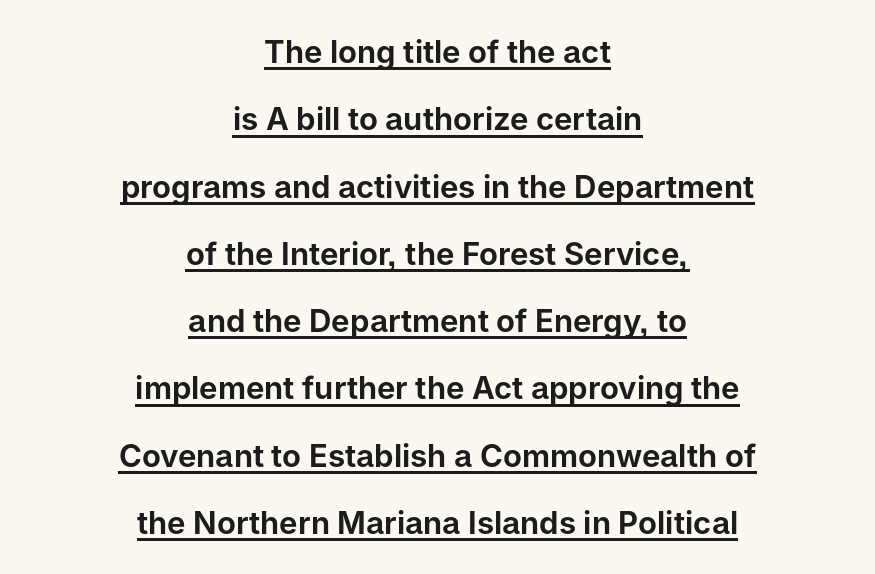
Q: Is the text italic (slanted)? A: No, it is upright.
Q: Is the typeface a serif or a sans-serif typeface? A: Sans-serif.
Q: Is the text underlined? A: Yes.
Q: How is the paragraph aligned? A: Centered.
Q: Is the spacing between letters normal or unusually wide? A: Normal.
Q: Is the spacing between lines tight, normal or loose? A: Loose.
Q: Width (condensed, normal, or wide)? A: Normal.
Q: Stroke contrast? A: Low.
Q: x-height? A: Medium.
Q: Monospaced? A: No.
